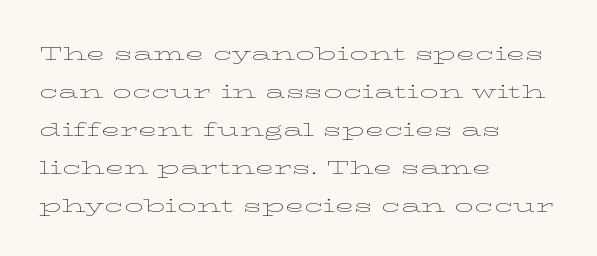
Q: Is the text bold? A: No.
Q: Is the text italic (slanted)? A: No, it is upright.
Q: Is the text underlined? A: No.
Q: How is the paragraph aligned? A: Left-aligned.
Q: Is the spacing between letters normal or unusually wide? A: Normal.
Q: Is the spacing between lines tight, normal or loose? A: Normal.
